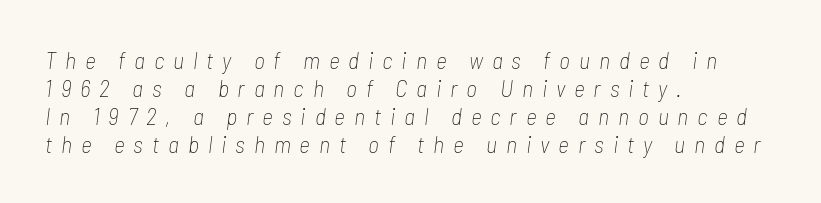
{"italic": "yes", "lean": "right", "slant_degrees": 7, "bold": "no", "underline": "no", "align": "left", "line_spacing_ratio": 1.16, "letter_spacing": "wide", "letter_spacing_em": 0.37, "glyph_px": 24}
